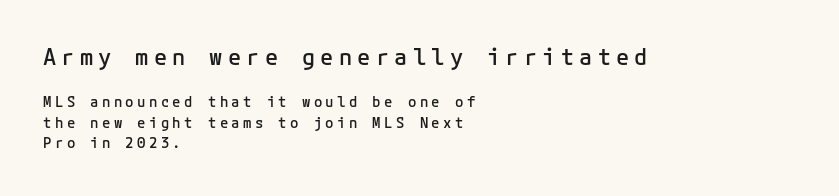
Q: Is the text bold? A: Semi-bold.
Q: Is the text italic (slanted)? A: No, it is upright.
Q: Is the text underlined? A: No.
Q: How is the paragraph aligned? A: Left-aligned.
Q: Is the spacing between letters normal or unusually wide? A: Unusually wide.
Q: Is the spacing between lines tight, normal or loose? A: Normal.
Q: Which block of text is set in a larger size, the first (top) or the second (bottom)? A: The first (top) one.
